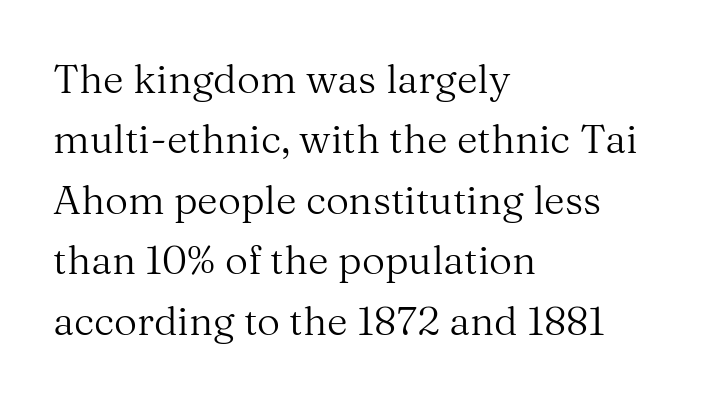
Nobody drew a line under any word here. Serif or sans? Serif — the stroke terminals have little feet. The letters sit at their default tracking, neither squeezed nor spread. The line-height multiplier appears to be the usual default.
